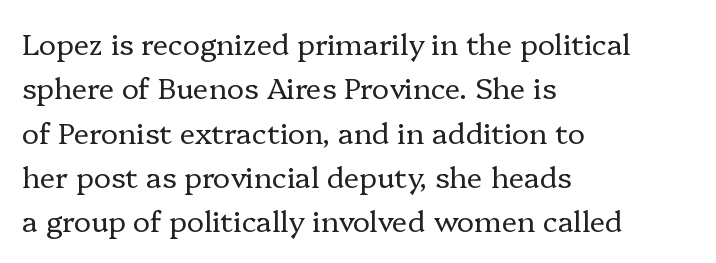
Q: Is the text bold? A: No.
Q: Is the text italic (slanted)? A: No, it is upright.
Q: Is the typeface a serif or a sans-serif typeface? A: Serif.
Q: Is the text underlined? A: No.
Q: How is the paragraph aligned? A: Left-aligned.
Q: Is the spacing between letters normal or unusually wide? A: Normal.
Q: Is the spacing between lines tight, normal or loose? A: Normal.
Q: Width (condensed, normal, or wide)? A: Normal.
Q: Stroke contrast? A: Low.
Q: x-height? A: Medium.
Q: Monospaced? A: No.
